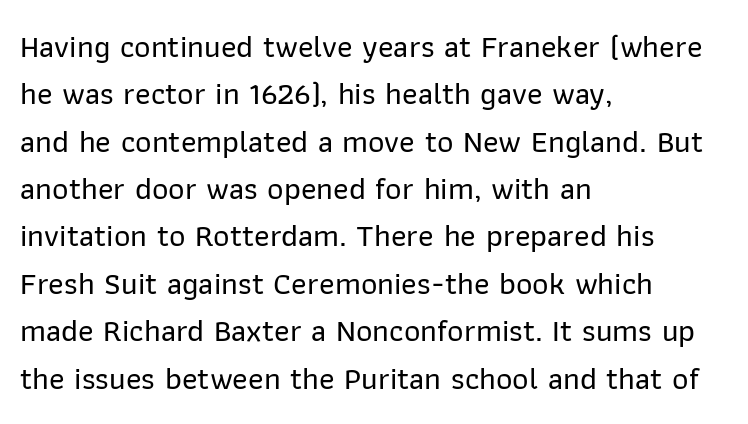
{"serif": "no", "italic": "no", "width": "normal", "stroke_contrast": "low", "x_height": "medium", "monospaced": "no", "underline": "no", "align": "left", "line_spacing": "normal", "line_spacing_ratio": 1.48, "letter_spacing": "normal", "letter_spacing_em": 0.0, "glyph_px": 32}
